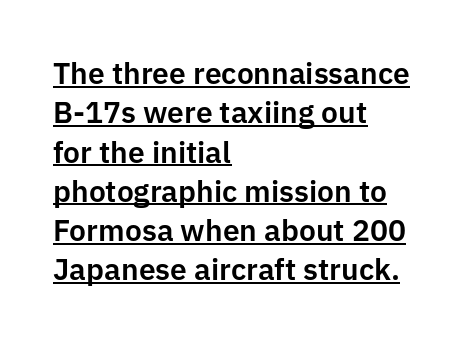
Q: Is the text italic (slanted)? A: No, it is upright.
Q: Is the typeface a serif or a sans-serif typeface? A: Sans-serif.
Q: Is the text underlined? A: Yes.
Q: How is the paragraph aligned? A: Left-aligned.
Q: Is the spacing between letters normal or unusually wide? A: Normal.
Q: Is the spacing between lines tight, normal or loose? A: Normal.
Q: Width (condensed, normal, or wide)? A: Normal.
Q: Stroke contrast? A: Low.
Q: x-height? A: Medium.
Q: Monospaced? A: No.
